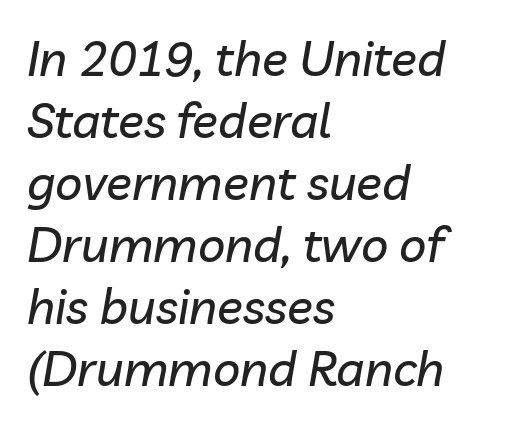
The face used here is proportionally spaced, like ordinary book or web type. Plain, unruled lines of type. Reading down the column, the eye jumps a familiar distance to each next line. Designer's note — italics engaged.
